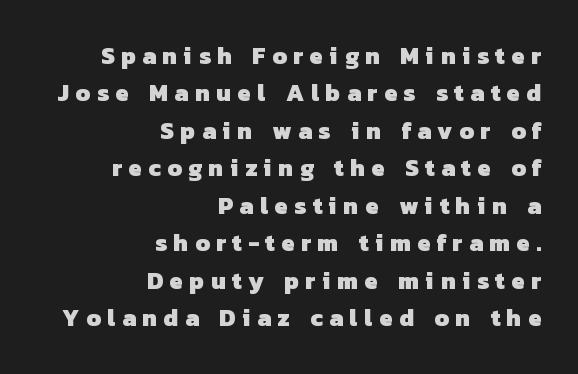
These lines are set flush right with a ragged left edge. Heavy-handed strokes throughout: this text is bold. Is the letter spacing exaggerated? Yes — the characters are pushed far apart. Beneath every word, the page is bare. The block of text has a typical density, with ordinary space between rows.
